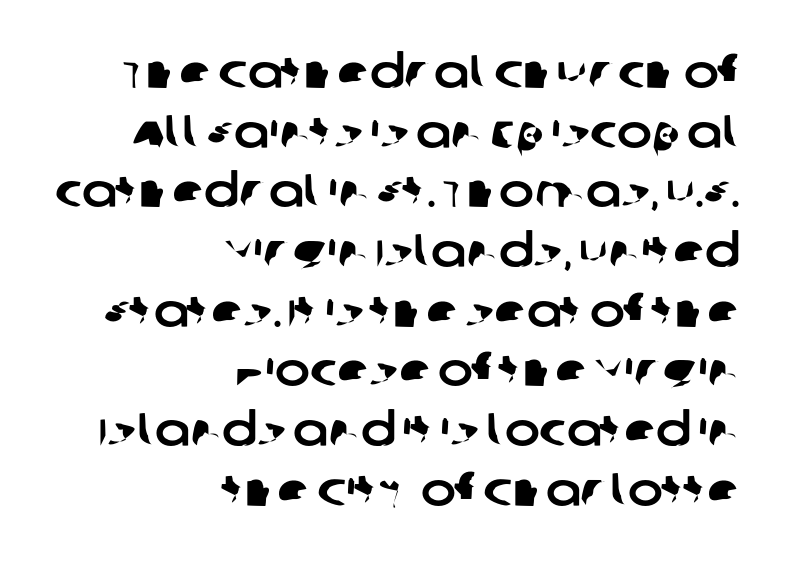
The letters advance in unequal steps, a hallmark of proportional type. Bare-footed words on every line. Does the type have serifs? No, each stem ends abruptly. Vertical spacing — default. Every row of glyphs terminates at an identical x-position on the right.
